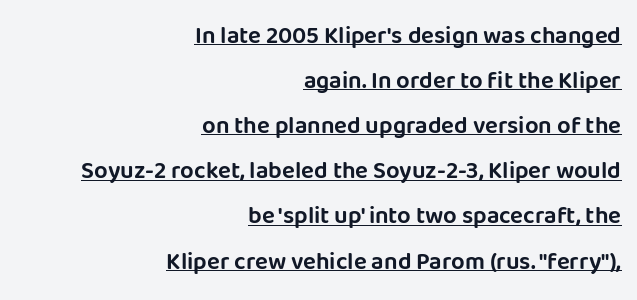
Students, observe the line beneath the letters — that is underlining. Italic: no, the glyphs are upright roman. Tracking value appears to be zero — textbook default spacing. The rendering anchors every line to the right-hand side.
